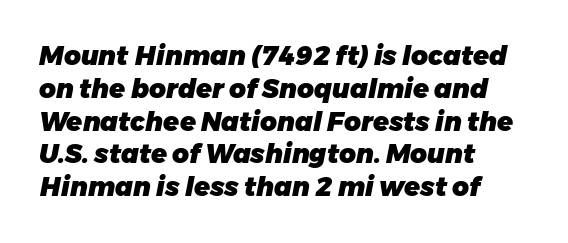
Horizontally, the lines are justified to the leading edge only. The words here are not underlined. The rows are spaced the way most documents space them. Glyph-to-glyph distance matches everyday printed text.
